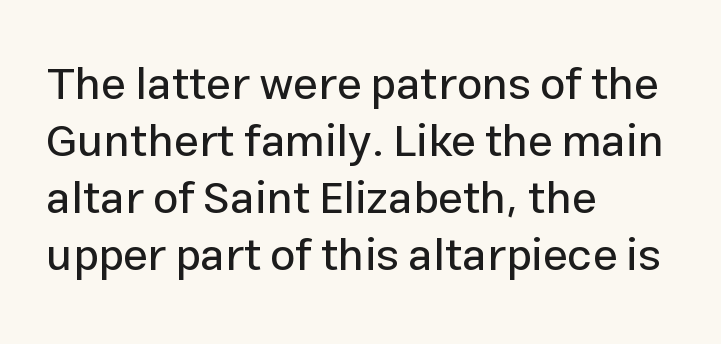
The image shows 45 px sans-serif type, upright; set left-aligned, normal line spacing (1.27x), normal letter spacing, not underlined; low stroke contrast and a medium x-height.
